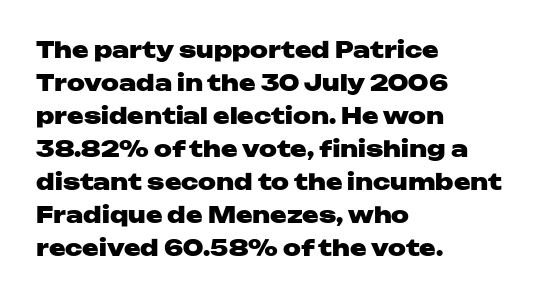
You'd pick this weight for a headline — it's a proper bold. The lettering holds an erect, upright posture throughout. Glance below the letters and you will spot only blank space. Layout note: lines flush left. Characters follow at the spacing the type designer built in. These lines sit exactly where default settings would place them.
